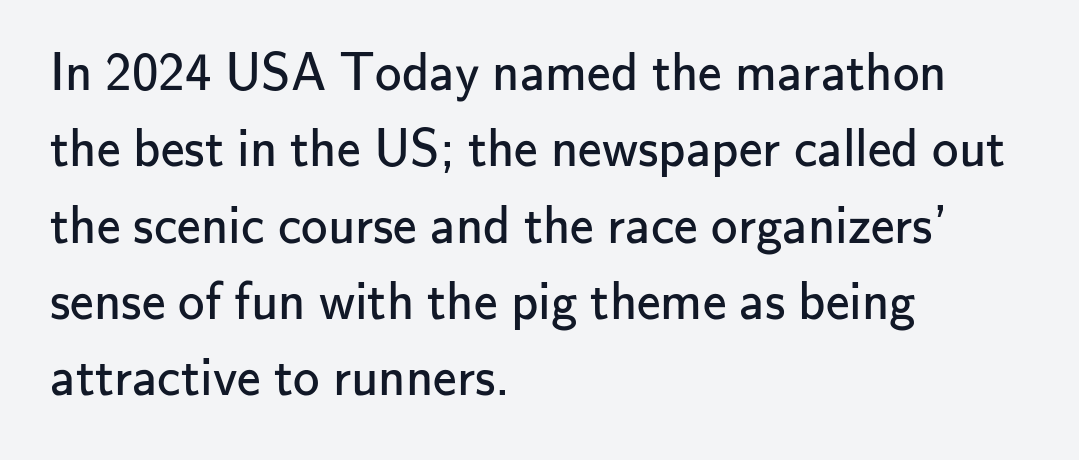
The image shows 53 px regular-weight sans-serif type, upright; set left-aligned, normal line spacing (1.44x), normal letter spacing, not underlined; low stroke contrast and a small x-height.
